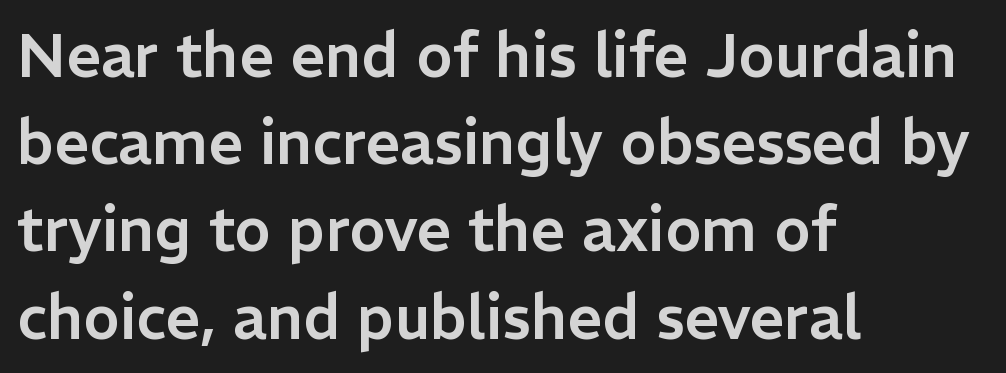
Q: Is the text italic (slanted)? A: No, it is upright.
Q: Is the typeface a serif or a sans-serif typeface? A: Sans-serif.
Q: Is the text underlined? A: No.
Q: How is the paragraph aligned? A: Left-aligned.
Q: Is the spacing between letters normal or unusually wide? A: Normal.
Q: Is the spacing between lines tight, normal or loose? A: Normal.
Q: Width (condensed, normal, or wide)? A: Normal.
Q: Stroke contrast? A: Low.
Q: x-height? A: Medium.
Q: Monospaced? A: No.
